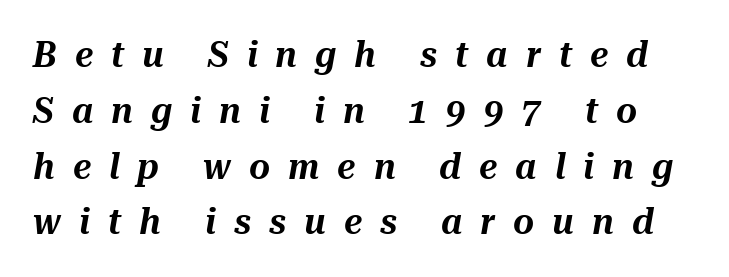
{"italic": "yes", "lean": "right", "slant_degrees": 10, "width": "normal", "stroke_contrast": "medium", "x_height": "medium", "monospaced": "no", "underline": "no", "line_spacing": "normal", "line_spacing_ratio": 1.55, "letter_spacing": "wide", "letter_spacing_em": 0.5, "glyph_px": 36}
